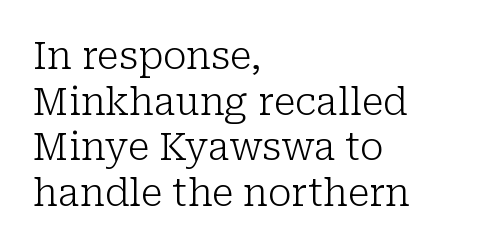
The image shows 38 px light serif type, upright; set left-aligned, line spacing 1.2x, normal letter spacing, not underlined; low stroke contrast and a medium x-height.
